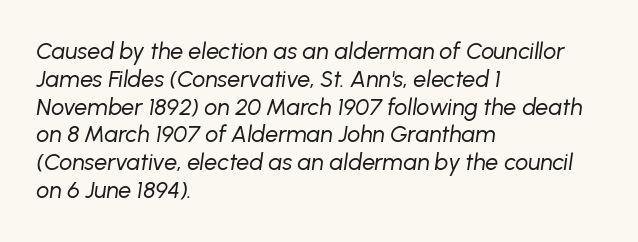
Teacher's note: observe the even left margin — that is flush-left alignment. Rendered with sloped, italic letterforms. Compared with typical body copy, the letter spacing here is the same. Heft: none added — not bold. The words here are not underlined.
